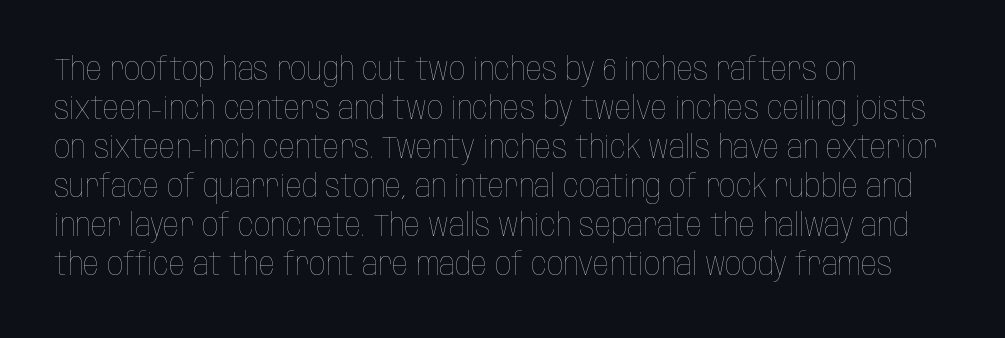
The passage shown is typed in a proportional face where columns would drift. Every character sits straight up, as roman type does. No extra ink here — the face is not bold. Just letters on the line, the space beneath them empty.
